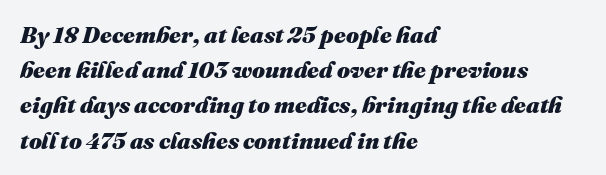
Q: Is the text bold? A: Yes.
Q: Is the text italic (slanted)? A: Yes, it leans right by about 16 degrees.
Q: Is the text underlined? A: No.
Q: How is the paragraph aligned? A: Left-aligned.
Q: Is the spacing between letters normal or unusually wide? A: Normal.
Q: Is the spacing between lines tight, normal or loose? A: Normal.
